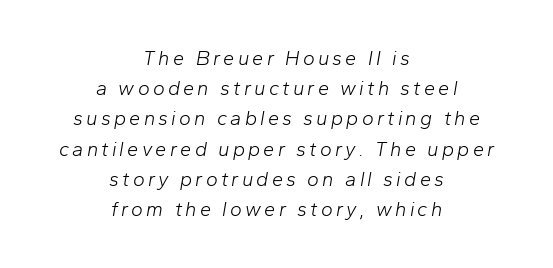
The area under the type is left untouched. Horizontal bands of white between lines are of average thickness. Notice how the stems are inclined rather than vertical — that's the hallmark of italics. Notice how the passage keeps no hard edge, just a central spine.
